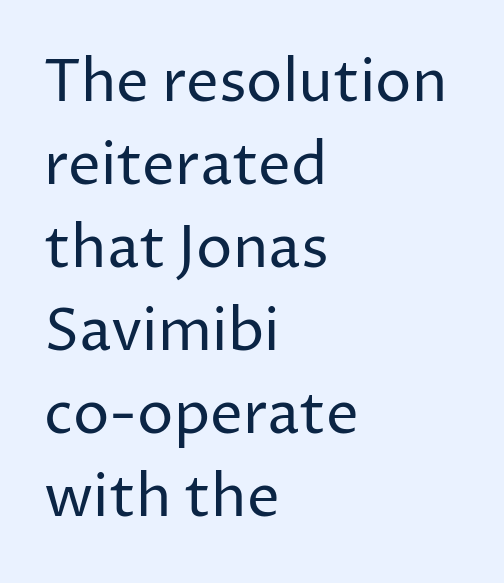
Does the leading feel generous? No, just average. Descenders hang freely into open space. You could call the tracking neutral — neither tight nor loose. These lines are rendered in a variable-pitch font.
